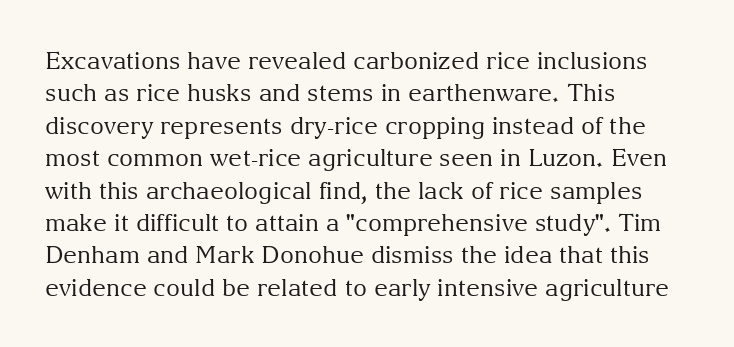
{"italic": "no", "bold": "no", "underline": "no", "align": "left", "line_spacing": "normal", "line_spacing_ratio": 1.35, "letter_spacing": "normal", "letter_spacing_em": 0.0, "glyph_px": 24}
